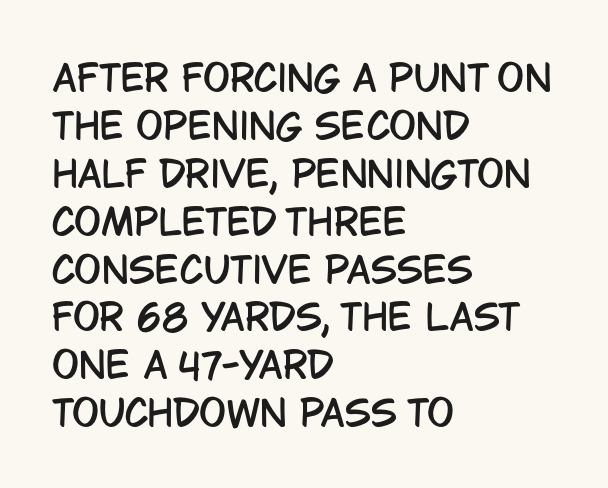
{"serif": "no", "italic": "no", "width": "condensed", "stroke_contrast": "low", "x_height": "large", "monospaced": "no", "underline": "no", "align": "left", "line_spacing": "normal", "line_spacing_ratio": 1.33, "letter_spacing": "normal", "letter_spacing_em": 0.0, "glyph_px": 36}
